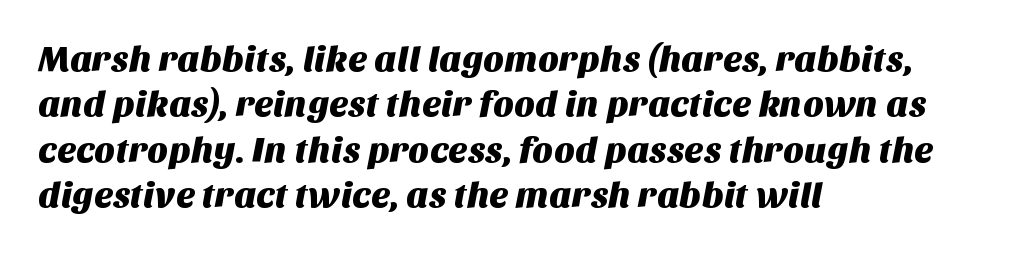
You could call the tracking neutral — neither tight nor loose. Typographically, this falls in the sans-serif category. Normally led — the rows are evenly, conventionally spaced. Short and long lines alike share a common starting point at left. Is this a fixed-width face? No — the glyphs have proportional, varying widths. The foot of each line stays bare and open.
